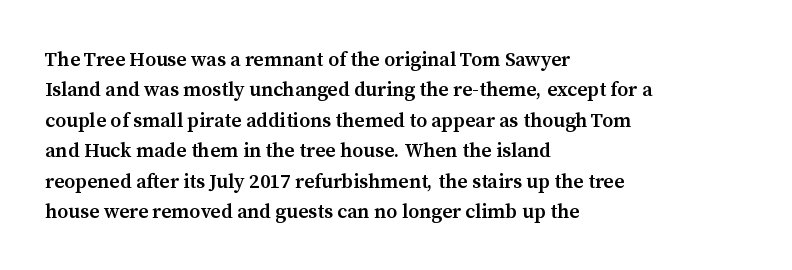
{"italic": "no", "bold": "semi", "underline": "no", "align": "left", "line_spacing": "normal", "line_spacing_ratio": 1.52, "letter_spacing": "normal", "letter_spacing_em": 0.0, "glyph_px": 20}
